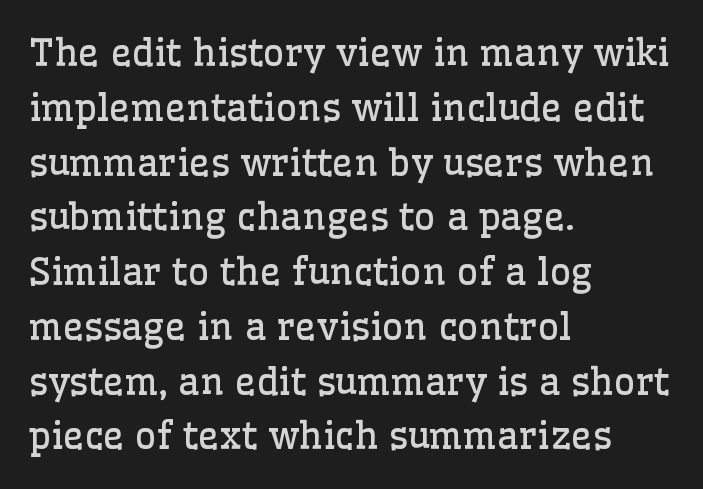
The typesetter chose a ragged-right arrangement here. Note the varied advance widths — an 'i' is clearly narrower than an 'm'. A typesetter would label this face a serif. Quick note: not italic, upright. Unmarked baselines from the first word to the last. Leading: standard.
